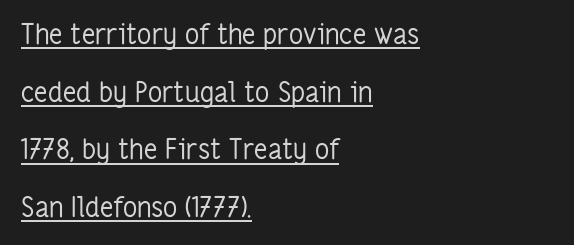
The image shows 28 px regular-weight, condensed sans-serif type, upright; set left-aligned, loose line spacing (2.06x), normal letter spacing, underlined; low stroke contrast and a medium x-height.
